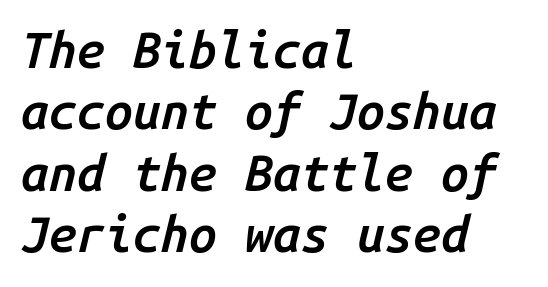
{"italic": "yes", "lean": "right", "slant_degrees": 14, "bold": "semi", "weight": "semibold", "width": "normal", "stroke_contrast": "low", "x_height": "medium", "monospaced": "yes", "underline": "no", "align": "left", "line_spacing_ratio": 1.23, "letter_spacing": "normal", "letter_spacing_em": 0.0, "glyph_px": 50}
